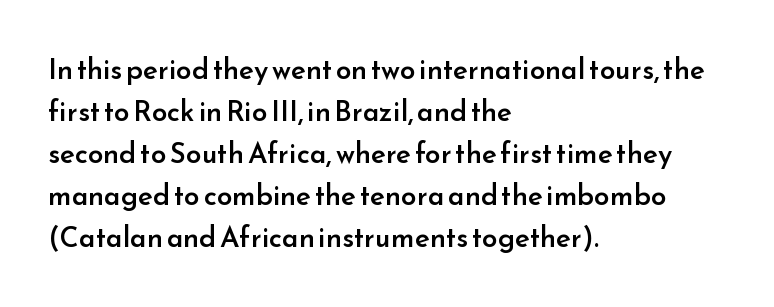
The image shows 28 px semibold sans-serif type, upright; set left-aligned, normal line spacing (1.5x), normal letter spacing, not underlined; low stroke contrast and a small x-height.
